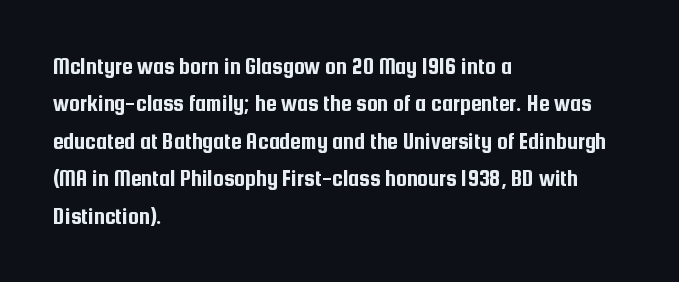
{"italic": "no", "underline": "no", "align": "left", "line_spacing": "normal", "line_spacing_ratio": 1.56, "letter_spacing": "normal", "letter_spacing_em": 0.0, "glyph_px": 24}
